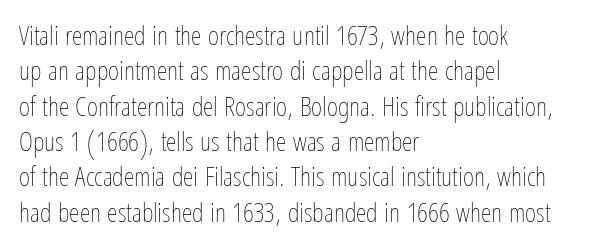
{"italic": "no", "bold": "no", "underline": "no", "align": "left", "line_spacing": "normal", "line_spacing_ratio": 1.31, "letter_spacing": "normal", "letter_spacing_em": 0.0, "glyph_px": 27}
